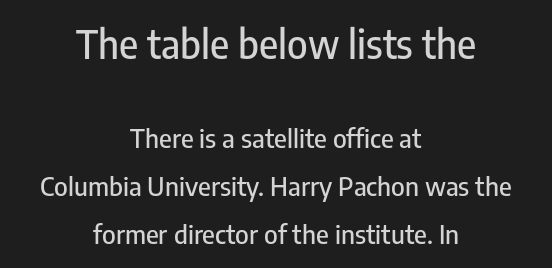
The typography opts for an upright posture over an oblique one. Beneath every word, the page is bare. Note the varied advance widths — an 'i' is clearly narrower than an 'm'. Two sizes are in play, and the larger belongs to the first block. The passage is arranged like a title page — every line centered. Spacing between characters is what you'd get straight out of the box.
